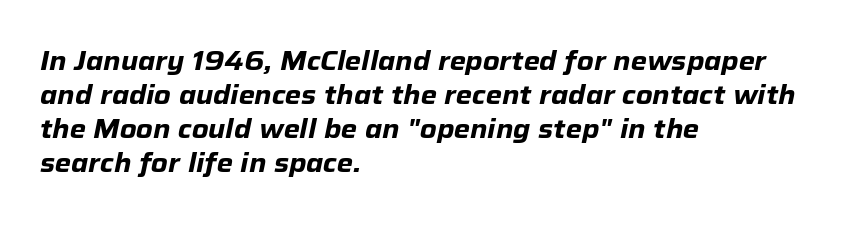
Q: Is the text bold? A: Yes.
Q: Is the text italic (slanted)? A: Yes, it leans right by about 12 degrees.
Q: Is the text underlined? A: No.
Q: How is the paragraph aligned? A: Left-aligned.
Q: Is the spacing between letters normal or unusually wide? A: Normal.
Q: Is the spacing between lines tight, normal or loose? A: Normal.
